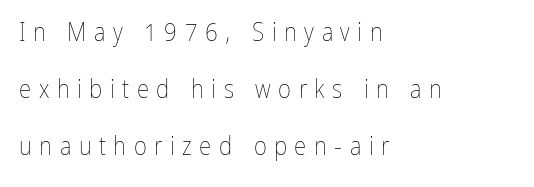
Q: Is the text bold? A: No.
Q: Is the text italic (slanted)? A: No, it is upright.
Q: Is the text underlined? A: No.
Q: How is the paragraph aligned? A: Left-aligned.
Q: Is the spacing between letters normal or unusually wide? A: Unusually wide.
Q: Is the spacing between lines tight, normal or loose? A: Loose.
